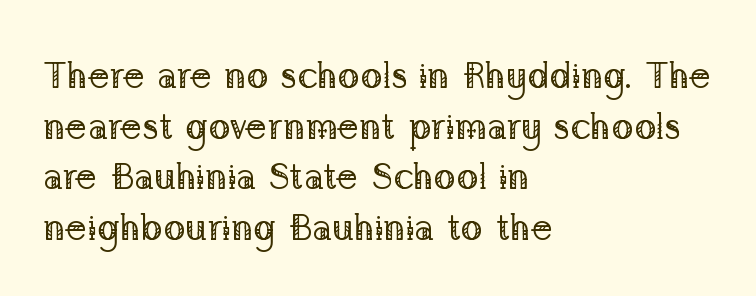
Q: Is the text bold? A: No.
Q: Is the text italic (slanted)? A: No, it is upright.
Q: Is the typeface a serif or a sans-serif typeface? A: Serif.
Q: Is the text underlined? A: No.
Q: How is the paragraph aligned? A: Left-aligned.
Q: Is the spacing between letters normal or unusually wide? A: Normal.
Q: Is the spacing between lines tight, normal or loose? A: Normal.
Q: Width (condensed, normal, or wide)? A: Normal.
Q: Stroke contrast? A: Low.
Q: x-height? A: Medium.
Q: Monospaced? A: No.
